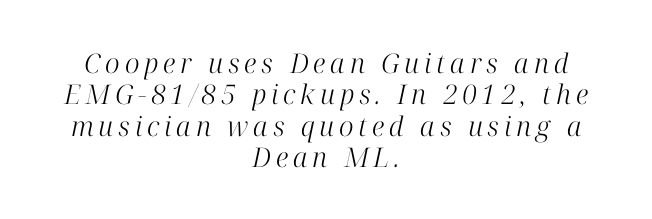
The image shows 27 px text type, italic (leaning right); set centered, line spacing 1.16x, not underlined.
